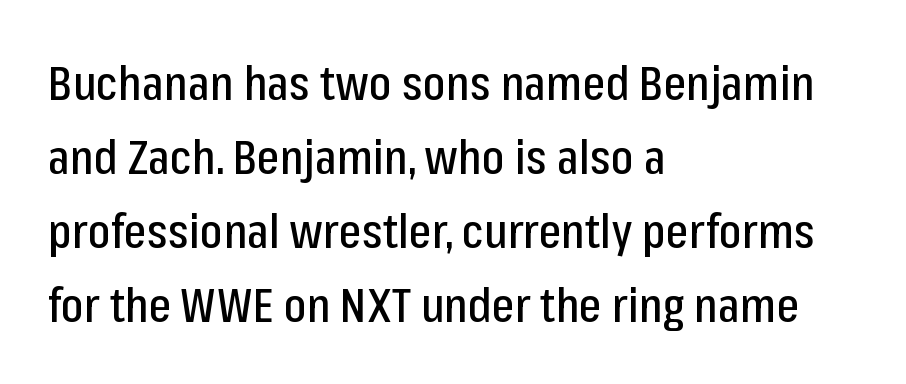
{"serif": "no", "italic": "no", "width": "condensed", "stroke_contrast": "low", "x_height": "medium", "monospaced": "no", "underline": "no", "align": "left", "line_spacing": "normal", "line_spacing_ratio": 1.54, "letter_spacing": "normal", "letter_spacing_em": 0.0, "glyph_px": 48}
